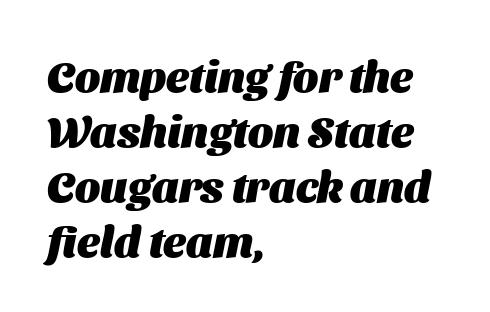
A sans-serif font was chosen for this passage. Layout note: lines flush left. The passage shown is emphatically bold. Descenders hang freely into open space. What stands out about the letter spacing? Nothing — it is the standard amount.
